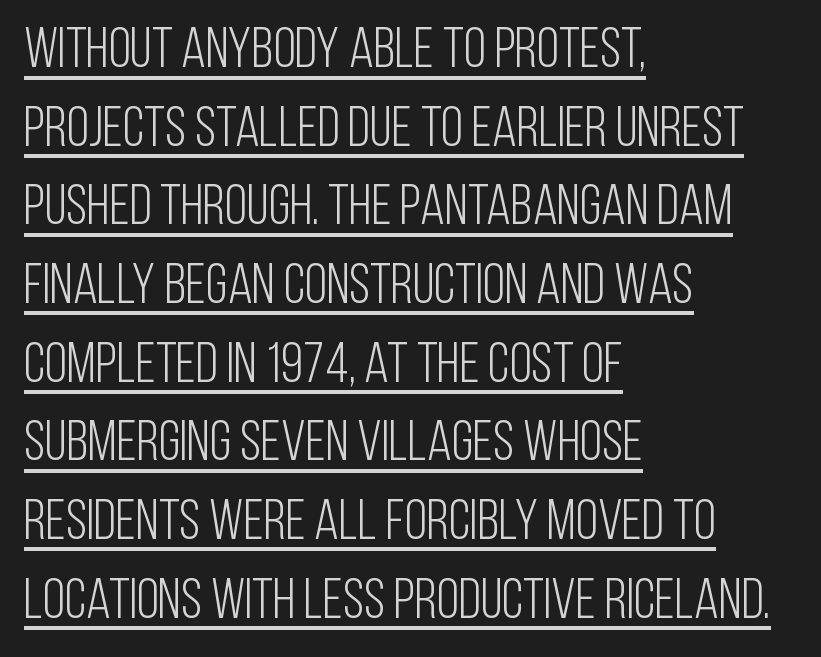
The image shows 57 px light, condensed sans-serif type, upright; set left-aligned, normal line spacing (1.38x), normal letter spacing, underlined; low stroke contrast and a large x-height.
